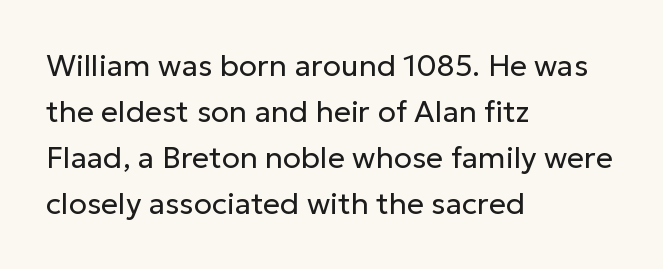
{"serif": "no", "italic": "no", "bold": "no", "weight": "regular", "width": "normal", "stroke_contrast": "low", "x_height": "medium", "monospaced": "no", "underline": "no", "align": "left", "line_spacing": "normal", "line_spacing_ratio": 1.53, "letter_spacing": "normal", "letter_spacing_em": 0.0, "glyph_px": 30}
